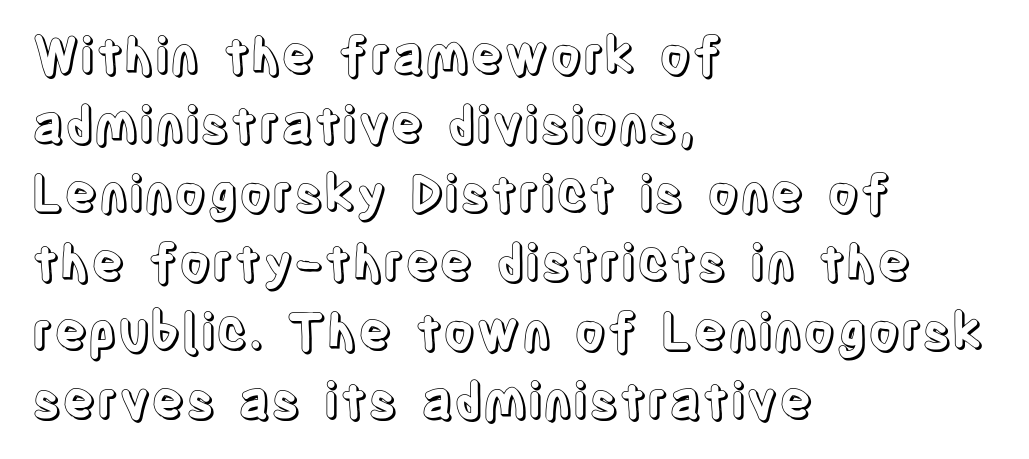
Q: Is the text italic (slanted)? A: No, it is upright.
Q: Is the text underlined? A: No.
Q: How is the paragraph aligned? A: Left-aligned.
Q: Is the spacing between letters normal or unusually wide? A: Normal.
Q: Is the spacing between lines tight, normal or loose? A: Normal.
Q: Width (condensed, normal, or wide)? A: Condensed.
Q: x-height? A: Large.
Q: Monospaced? A: No.
